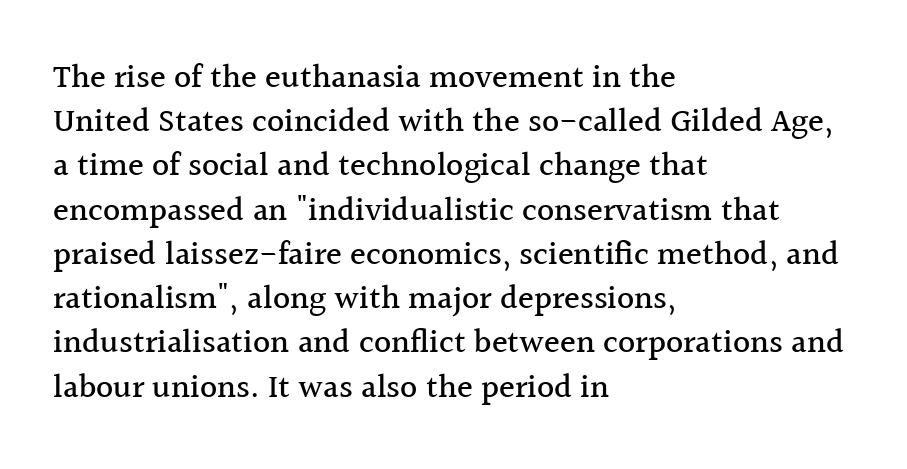
The image shows 33 px serif type, upright; set left-aligned, normal line spacing (1.34x), normal letter spacing, not underlined; a medium x-height.
